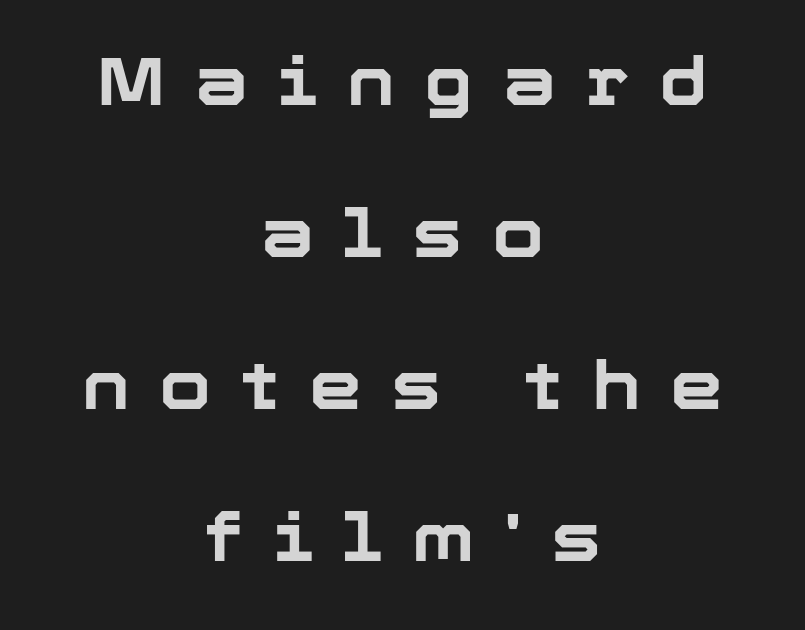
The image shows 67 px bold sans-serif type, upright; set centered, loose line spacing (2.27x), unusually wide letter spacing (+0.44 em), not underlined; low stroke contrast and a medium x-height.
